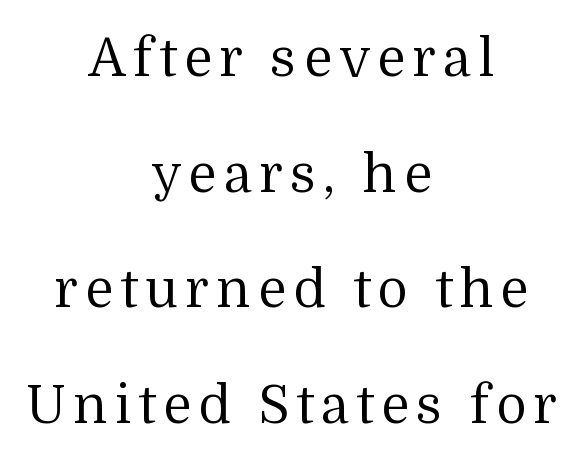
Nobody drew a line under any word here. Little horizontal feet cap the strokes, marking this as serif type. Is the type heavy? It reads as light-to-regular instead. The face used here is proportionally spaced, like ordinary book or web type.
